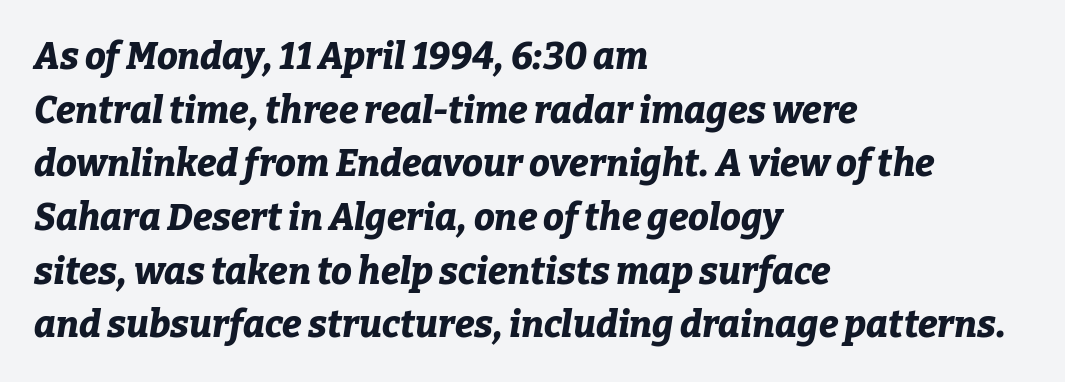
Q: Is the text bold? A: Yes.
Q: Is the text italic (slanted)? A: Yes, it leans right by about 9 degrees.
Q: Is the text underlined? A: No.
Q: How is the paragraph aligned? A: Left-aligned.
Q: Is the spacing between letters normal or unusually wide? A: Normal.
Q: Is the spacing between lines tight, normal or loose? A: Normal.
Q: Width (condensed, normal, or wide)? A: Normal.
Q: Stroke contrast? A: Low.
Q: x-height? A: Medium.
Q: Monospaced? A: No.
